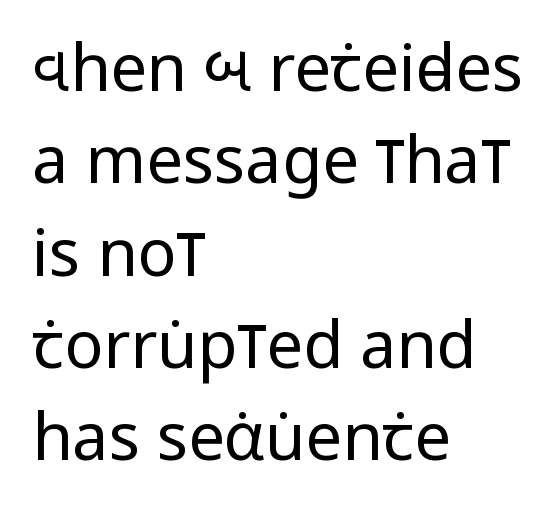
The image shows 65 px regular-weight, condensed sans-serif type, upright; set left-aligned, normal line spacing (1.42x), normal letter spacing, not underlined; low stroke contrast and a large x-height.
